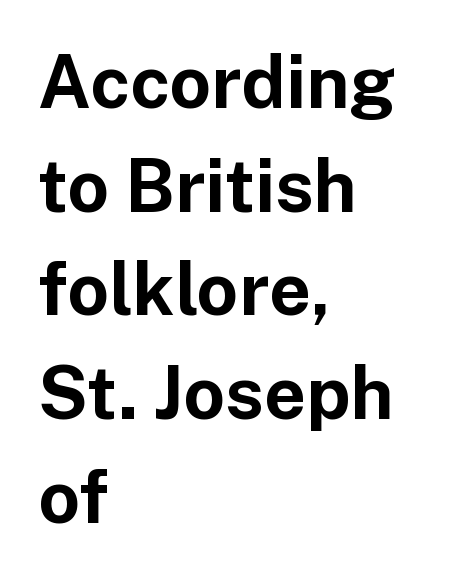
The image shows 73 px bold sans-serif type, upright; set left-aligned, normal line spacing (1.42x), normal letter spacing, not underlined; low stroke contrast and a medium x-height.
